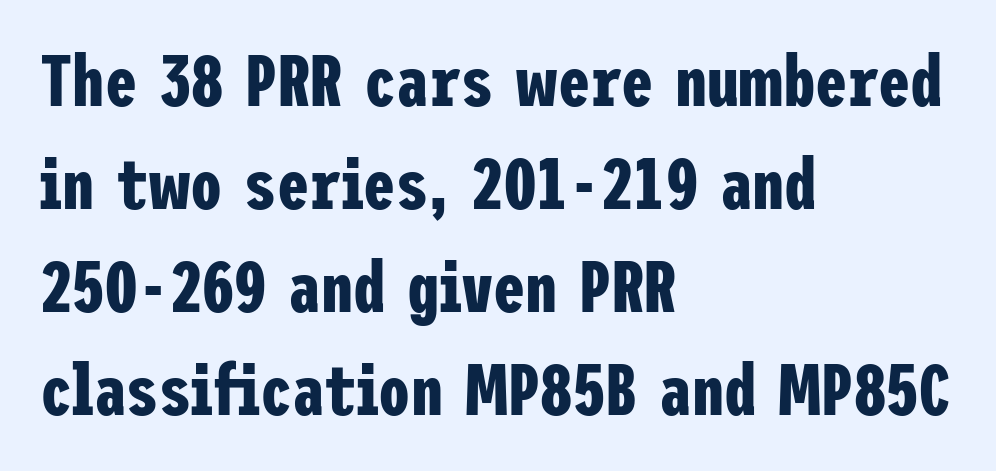
{"serif": "no", "italic": "no", "bold": "yes", "weight": "bold", "width": "condensed", "stroke_contrast": "low", "x_height": "medium", "underline": "no", "align": "left", "line_spacing": "normal", "line_spacing_ratio": 1.43, "letter_spacing": "normal", "letter_spacing_em": 0.0, "glyph_px": 72}
